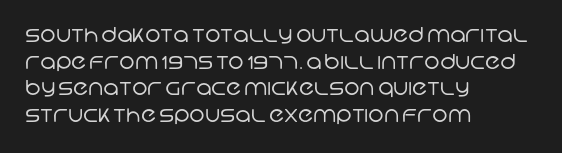
These lines are set flush left with a ragged right edge. How are the letters spaced? Ordinarily, with no added tracking. Each stroke keeps to a modest, everyday thickness or less. The line-height multiplier appears to be the usual default. Descender tails drop into unmarked territory.
